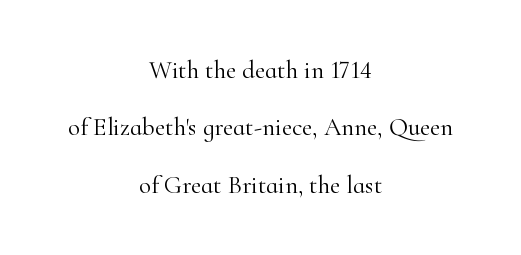
The image shows 25 px text type, upright; set centered, loose line spacing (2.3x), normal letter spacing, not underlined.
